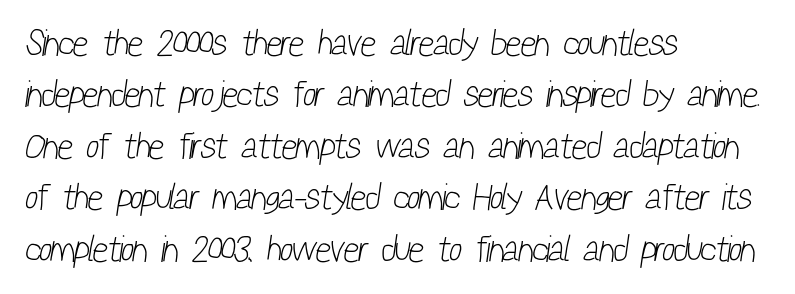
The image shows 37 px light, condensed sans-serif type; set left-aligned, normal line spacing (1.39x), normal letter spacing, not underlined; low stroke contrast and a medium x-height.
